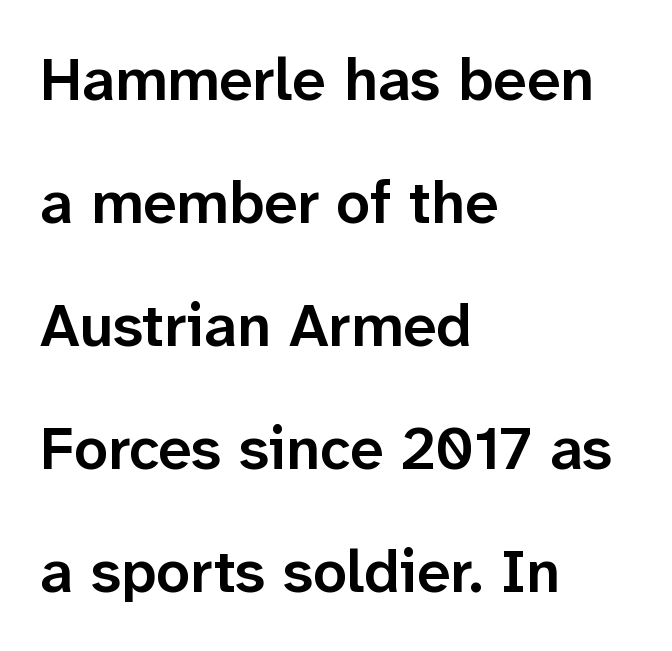
The image shows 60 px semibold sans-serif type, upright; set left-aligned, loose line spacing (2.05x), normal letter spacing, not underlined; low stroke contrast and a medium x-height.
